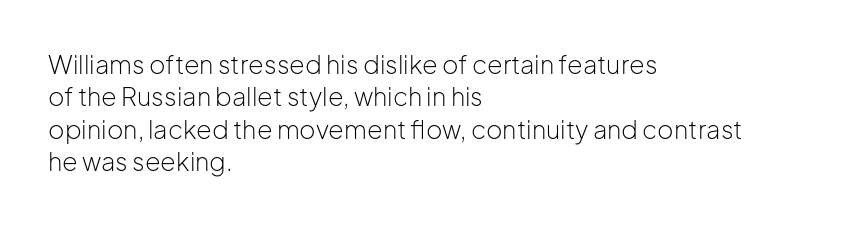
The image shows 25 px text type, upright; set left-aligned, normal line spacing (1.3x), normal letter spacing, not underlined.
